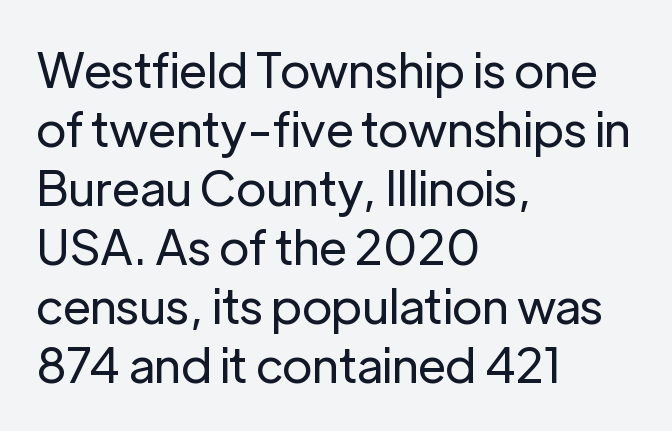
Every row of glyphs begins at an identical x-position on the left. The glyphs are unaccompanied by any horizontal stroke below them. Nope, no serifs anywhere on these letters. This sample has the flowing, uneven cadence of proportional lettering.
